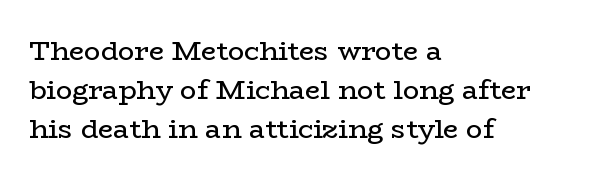
The image shows 27 px text type, upright; set left-aligned, normal line spacing (1.45x), normal letter spacing, not underlined.
